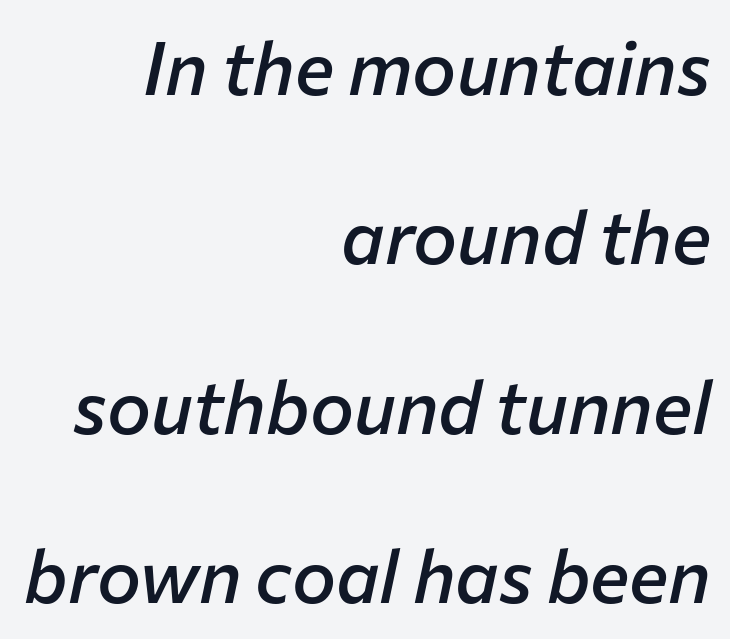
The image shows 74 px semibold type, italic (leaning right); set right-aligned, loose line spacing (2.29x), normal letter spacing, not underlined; low stroke contrast and a medium x-height.
